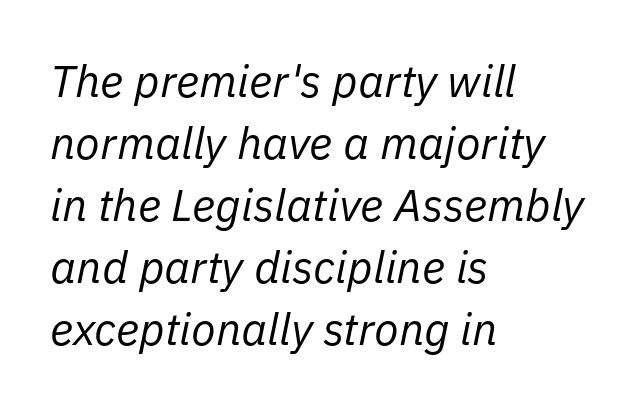
Q: Is the text bold? A: No.
Q: Is the text italic (slanted)? A: Yes, it leans right by about 11 degrees.
Q: Is the text underlined? A: No.
Q: How is the paragraph aligned? A: Left-aligned.
Q: Is the spacing between letters normal or unusually wide? A: Normal.
Q: Is the spacing between lines tight, normal or loose? A: Normal.
Q: Width (condensed, normal, or wide)? A: Normal.
Q: Stroke contrast? A: Low.
Q: x-height? A: Medium.
Q: Monospaced? A: No.
